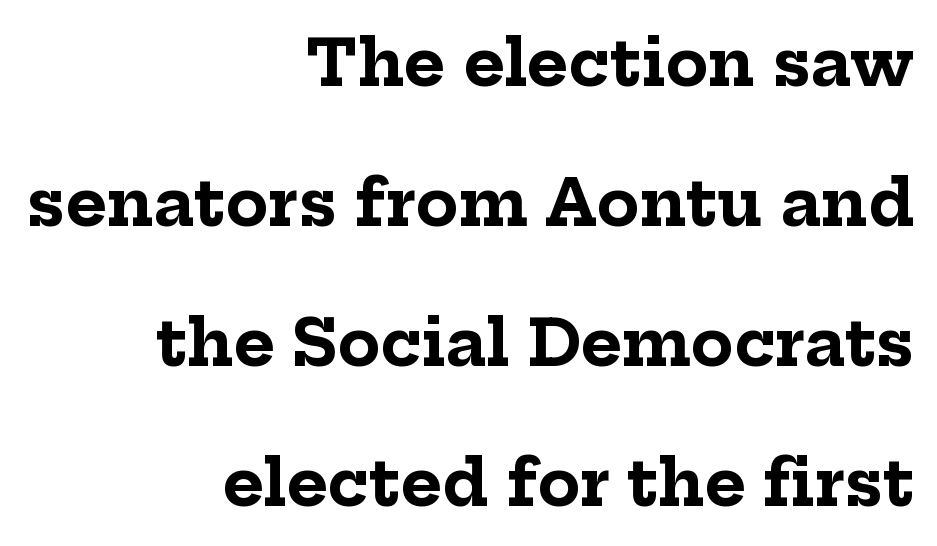
Q: Is the text bold? A: Yes.
Q: Is the text italic (slanted)? A: No, it is upright.
Q: Is the typeface a serif or a sans-serif typeface? A: Serif.
Q: Is the text underlined? A: No.
Q: How is the paragraph aligned? A: Right-aligned.
Q: Is the spacing between letters normal or unusually wide? A: Normal.
Q: Is the spacing between lines tight, normal or loose? A: Loose.
Q: Width (condensed, normal, or wide)? A: Normal.
Q: Stroke contrast? A: Low.
Q: x-height? A: Medium.
Q: Monospaced? A: No.
